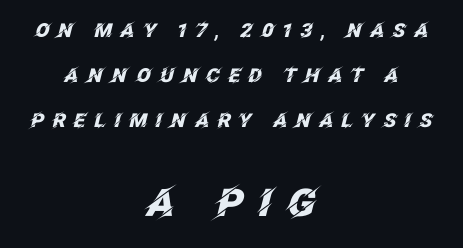
The image shows 38 px heavy type, italic (leaning right); set centered, loose line spacing (2.36x), unusually wide letter spacing (+0.41 em), not underlined; the second (bottom) block is 2.0x larger; low stroke contrast and a large x-height.
